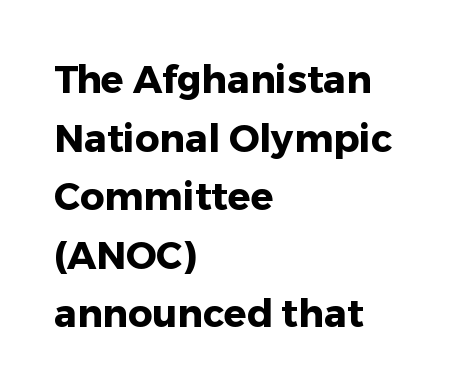
Is this a fixed-width face? No — the glyphs have proportional, varying widths. Serif or sans? Sans — the stroke terminals are bare. This rendering uses left alignment, leaving the right contour irregular. Only glyphs here, with clear space below each row. Heft: maximum for text — a bold. The letters stand upright; this is a roman face.
